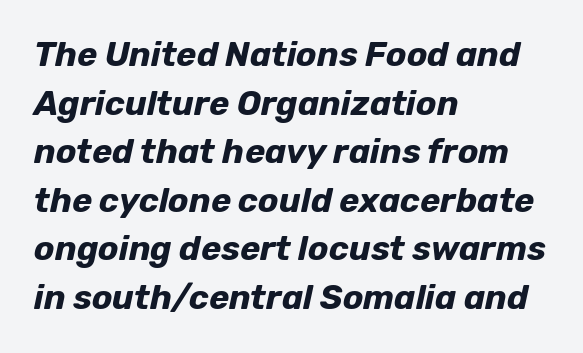
{"italic": "yes", "lean": "right", "slant_degrees": 12, "bold": "yes", "weight": "bold", "width": "normal", "stroke_contrast": "low", "x_height": "medium", "monospaced": "no", "underline": "no", "align": "left", "line_spacing": "normal", "line_spacing_ratio": 1.43, "letter_spacing": "normal", "letter_spacing_em": 0.0, "glyph_px": 34}
